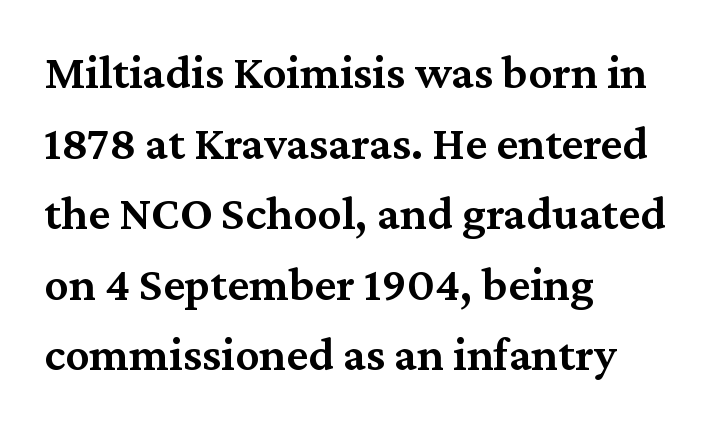
Typesetter's note: demi weight, one step under bold. Quick note: underline off. Each word holds together tightly as a unit, with standard inter-letter gaps. Unlike a clean sans, this face finishes its strokes with serifs. Varying glyph widths throughout — classic text-font behaviour.
